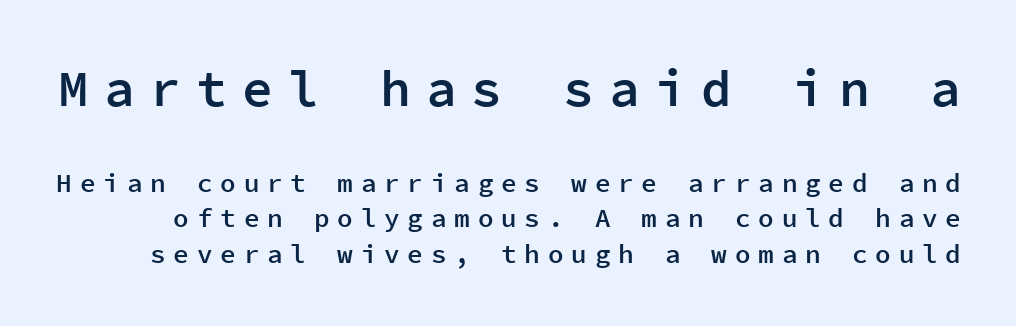
The image shows 51 px semibold sans-serif type, upright, monospaced; set normal line spacing (1.37x), unusually wide letter spacing (+0.3 em), not underlined; the first (top) block is 1.96x larger; low stroke contrast and a medium x-height.
